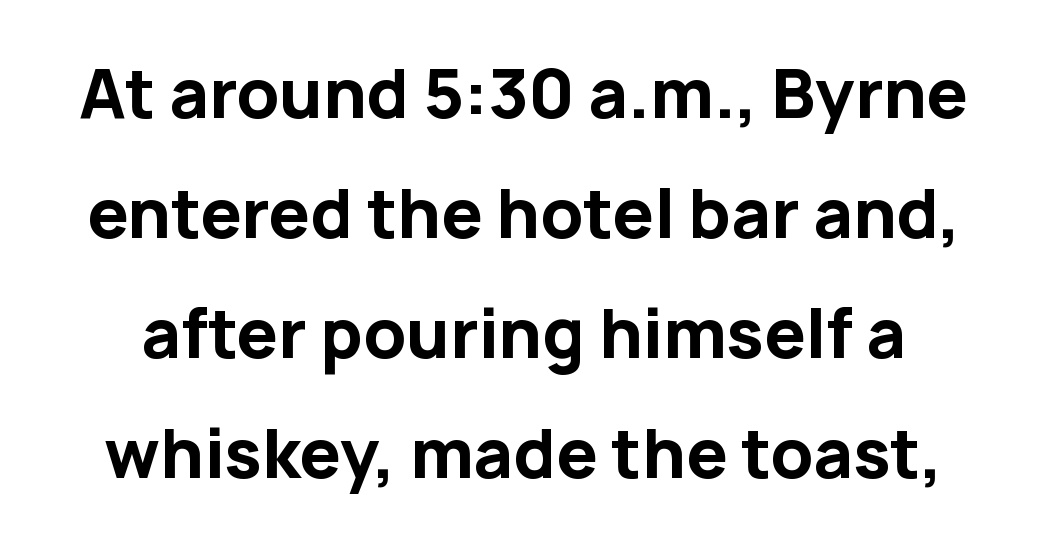
Q: Is the text bold? A: Yes.
Q: Is the text italic (slanted)? A: No, it is upright.
Q: Is the typeface a serif or a sans-serif typeface? A: Sans-serif.
Q: Is the text underlined? A: No.
Q: Is the spacing between letters normal or unusually wide? A: Normal.
Q: Width (condensed, normal, or wide)? A: Normal.
Q: Stroke contrast? A: Low.
Q: x-height? A: Medium.
Q: Monospaced? A: No.
